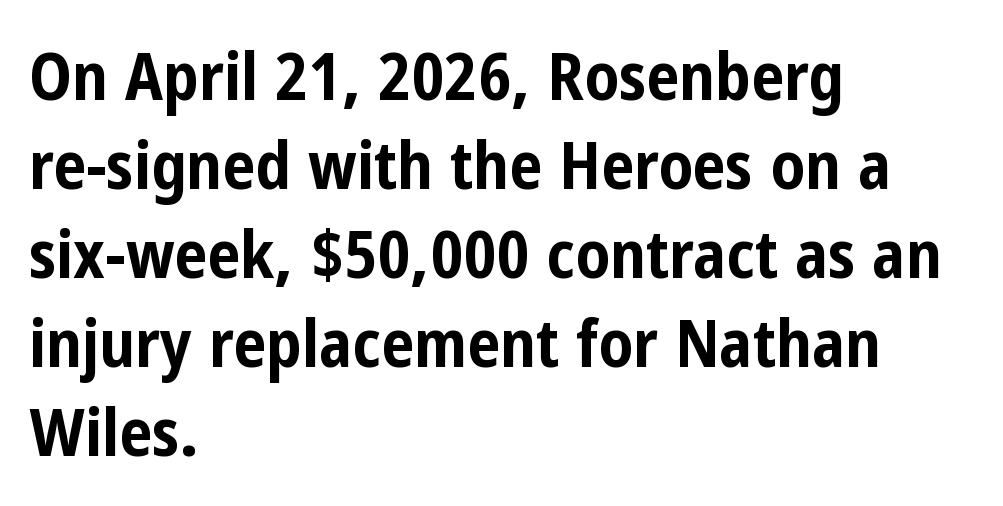
{"serif": "no", "italic": "no", "bold": "yes", "weight": "bold", "width": "condensed", "stroke_contrast": "low", "x_height": "medium", "monospaced": "no", "underline": "no", "align": "left", "line_spacing": "normal", "line_spacing_ratio": 1.35, "letter_spacing": "normal", "letter_spacing_em": 0.0, "glyph_px": 66}
